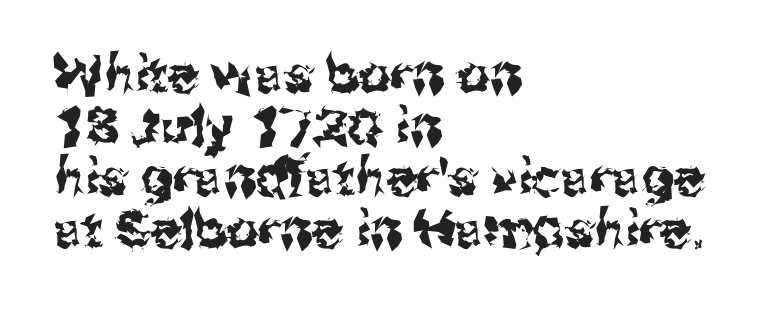
{"serif": "no", "italic": "no", "width": "normal", "stroke_contrast": "medium", "x_height": "medium", "monospaced": "no", "underline": "no", "align": "left", "line_spacing": "tight", "line_spacing_ratio": 1.01, "letter_spacing": "normal", "letter_spacing_em": 0.0, "glyph_px": 51}
